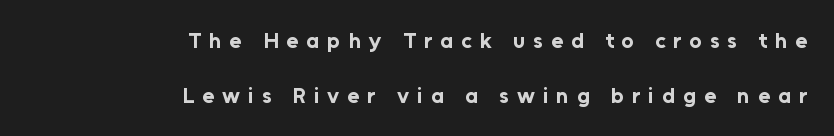
The passage shown is not underscored anywhere. The strokes are fattened all the way to bold. Observe the wide spacing: letters keep a clear distance from each other. The ragged edge is on the left, which tells us the setting is flush right. When letters stand straight like this, we call the style roman or upright. Loosely led — the rows are spread out.
